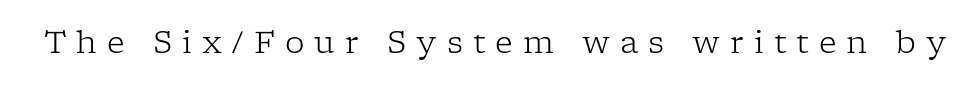
The image shows 31 px light serif type, upright; set unusually wide letter spacing (+0.32 em), not underlined; low stroke contrast and a medium x-height.
